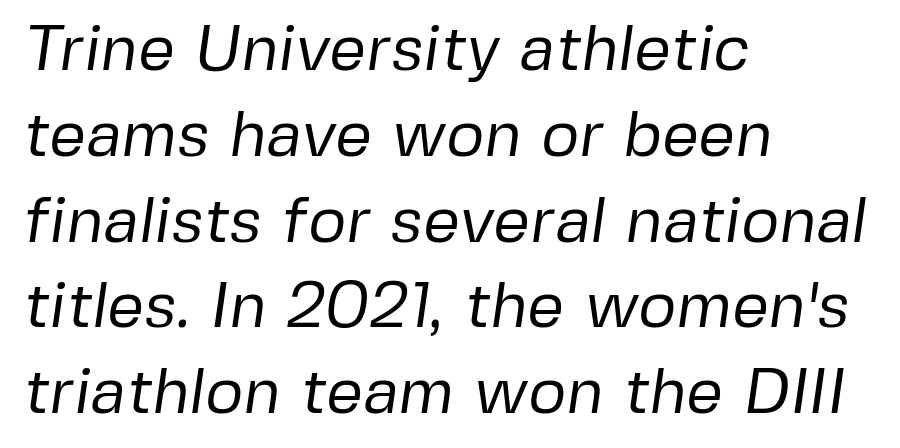
{"serif": "no", "bold": "no", "weight": "regular", "width": "normal", "stroke_contrast": "low", "x_height": "medium", "monospaced": "no", "underline": "no", "align": "left", "line_spacing": "normal", "line_spacing_ratio": 1.32, "letter_spacing": "normal", "letter_spacing_em": 0.0, "glyph_px": 65}
